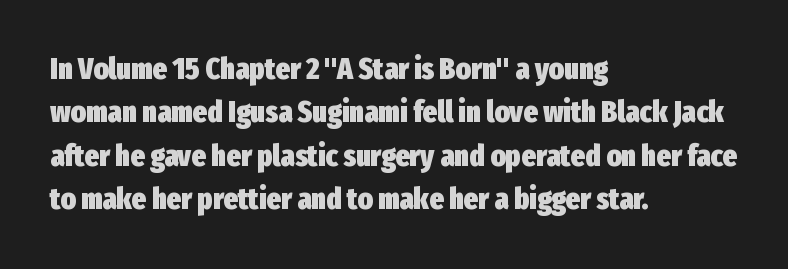
Q: Is the text bold? A: Yes.
Q: Is the text italic (slanted)? A: No, it is upright.
Q: Is the typeface a serif or a sans-serif typeface? A: Sans-serif.
Q: Is the text underlined? A: No.
Q: How is the paragraph aligned? A: Left-aligned.
Q: Is the spacing between letters normal or unusually wide? A: Normal.
Q: Is the spacing between lines tight, normal or loose? A: Normal.
Q: Width (condensed, normal, or wide)? A: Condensed.
Q: Stroke contrast? A: Low.
Q: x-height? A: Medium.
Q: Monospaced? A: No.
